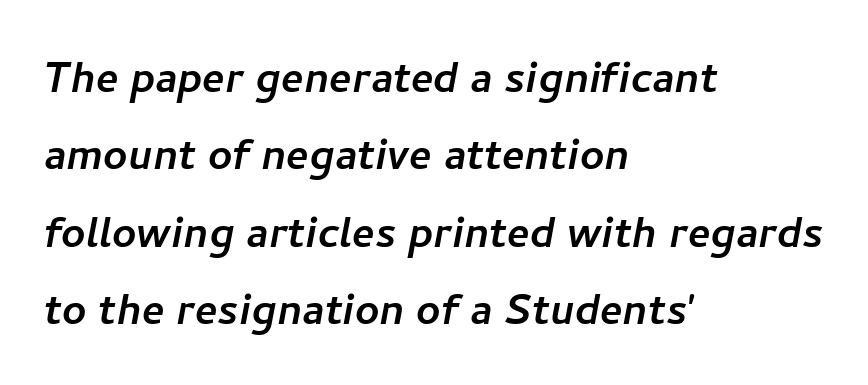
Q: Is the typeface a serif or a sans-serif typeface? A: Sans-serif.
Q: Is the text underlined? A: No.
Q: How is the paragraph aligned? A: Left-aligned.
Q: Is the spacing between letters normal or unusually wide? A: Normal.
Q: Is the spacing between lines tight, normal or loose? A: Normal.
Q: Width (condensed, normal, or wide)? A: Normal.
Q: Stroke contrast? A: Low.
Q: x-height? A: Medium.
Q: Monospaced? A: No.
